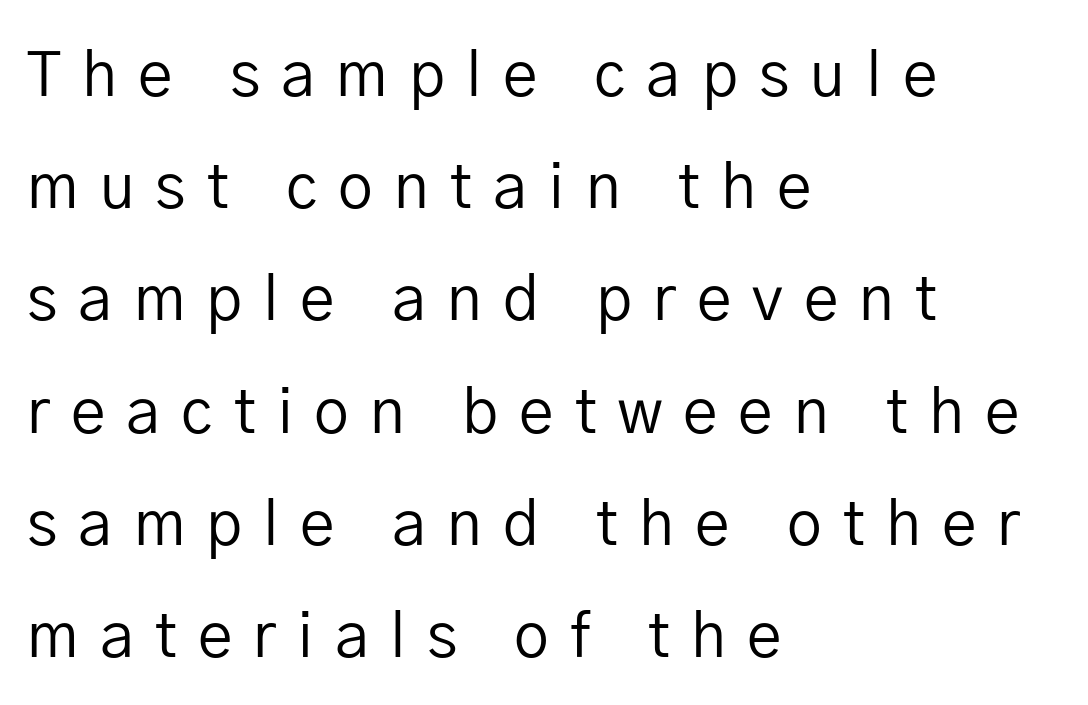
Q: Is the text bold? A: No.
Q: Is the text italic (slanted)? A: No, it is upright.
Q: Is the typeface a serif or a sans-serif typeface? A: Sans-serif.
Q: Is the text underlined? A: No.
Q: How is the paragraph aligned? A: Left-aligned.
Q: Is the spacing between letters normal or unusually wide? A: Unusually wide.
Q: Width (condensed, normal, or wide)? A: Normal.
Q: Stroke contrast? A: Low.
Q: x-height? A: Medium.
Q: Monospaced? A: No.
